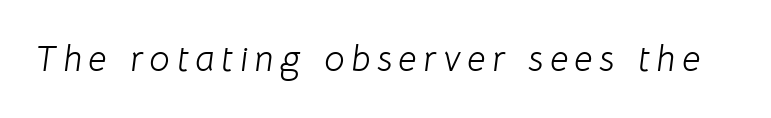
{"italic": "yes", "lean": "right", "slant_degrees": 8, "bold": "no", "weight": "light", "width": "normal", "stroke_contrast": "low", "x_height": "medium", "monospaced": "no", "underline": "no", "glyph_px": 36}
